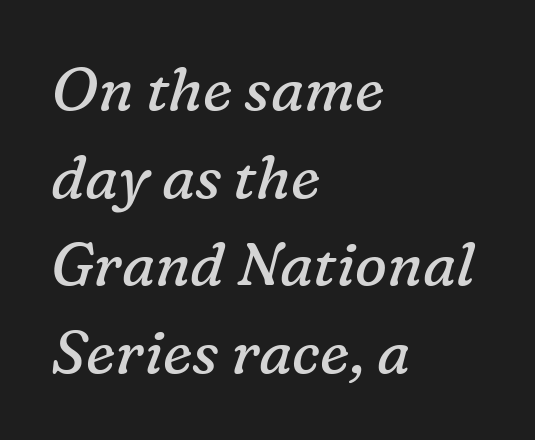
{"serif": "yes", "italic": "yes", "lean": "right", "slant_degrees": 16, "bold": "no", "weight": "regular", "width": "normal", "stroke_contrast": "low", "x_height": "medium", "monospaced": "no", "underline": "no", "align": "left", "line_spacing": "normal", "line_spacing_ratio": 1.46, "letter_spacing": "normal", "letter_spacing_em": 0.0, "glyph_px": 60}
